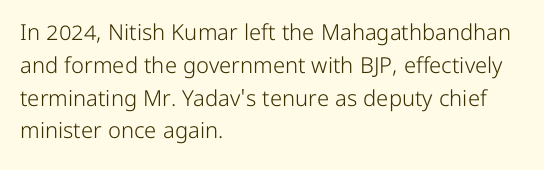
{"italic": "no", "bold": "no", "underline": "no", "align": "left", "line_spacing": "normal", "line_spacing_ratio": 1.49, "letter_spacing": "normal", "letter_spacing_em": 0.0, "glyph_px": 22}
